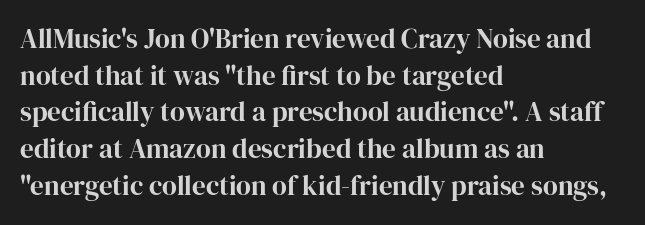
{"italic": "no", "underline": "no", "align": "left", "line_spacing": "normal", "line_spacing_ratio": 1.36, "letter_spacing": "normal", "letter_spacing_em": 0.0, "glyph_px": 27}
